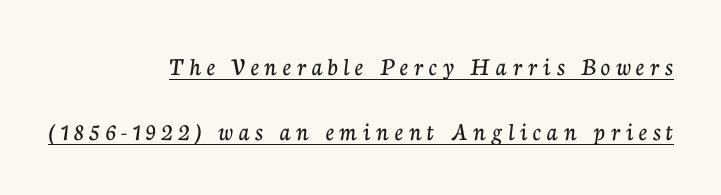
The image shows 26 px text type; set right-aligned, loose line spacing (2.49x), unusually wide letter spacing (+0.22 em), underlined.
